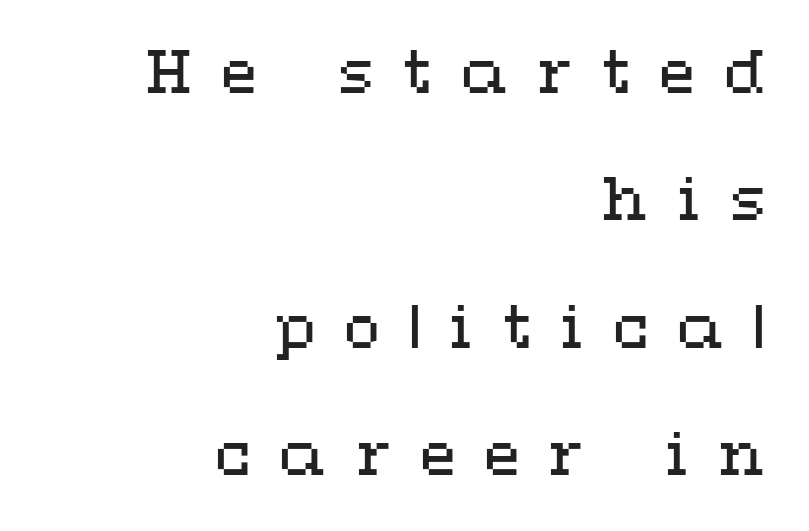
Which margin do the lines hug? The right one — the left edge is uneven. Decoration check: the copy has no underline. The space between consecutive lines is lavish. Proportional: the letters do not fall into vertical columns.
